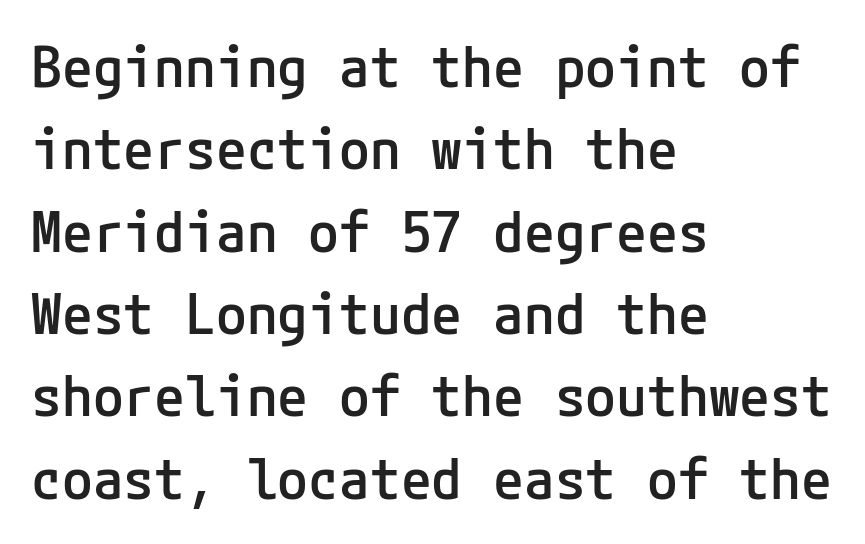
Q: Is the text bold? A: Semi-bold.
Q: Is the text italic (slanted)? A: No, it is upright.
Q: Is the typeface a serif or a sans-serif typeface? A: Sans-serif.
Q: Is the text underlined? A: No.
Q: How is the paragraph aligned? A: Left-aligned.
Q: Is the spacing between letters normal or unusually wide? A: Normal.
Q: Is the spacing between lines tight, normal or loose? A: Normal.
Q: Width (condensed, normal, or wide)? A: Normal.
Q: Stroke contrast? A: Low.
Q: x-height? A: Medium.
